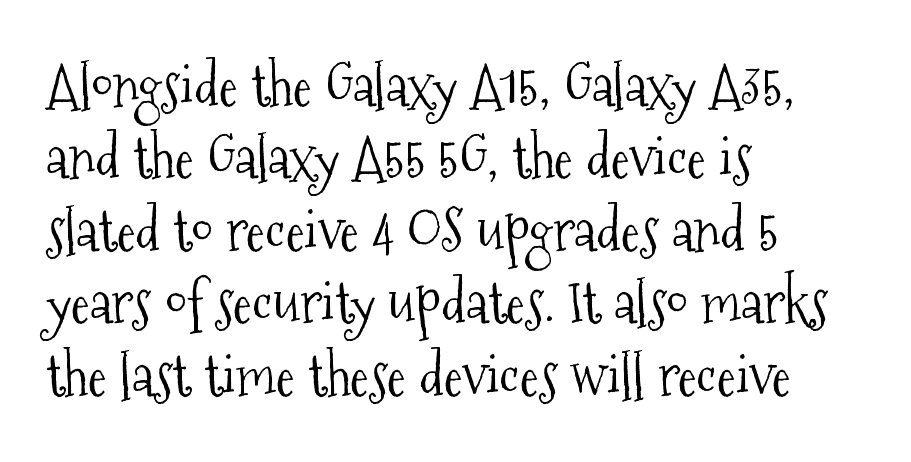
{"serif": "yes", "italic": "no", "bold": "no", "weight": "light", "width": "condensed", "stroke_contrast": "medium", "x_height": "medium", "monospaced": "no", "underline": "no", "align": "left", "line_spacing": "normal", "line_spacing_ratio": 1.27, "letter_spacing": "normal", "letter_spacing_em": 0.0, "glyph_px": 57}
